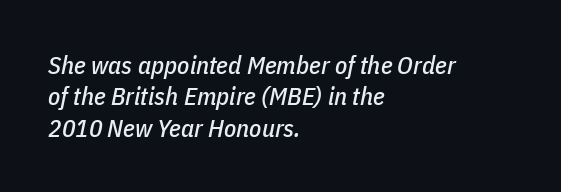
{"italic": "yes", "lean": "right", "slant_degrees": 11, "underline": "no", "align": "left", "line_spacing": "normal", "line_spacing_ratio": 1.26, "letter_spacing": "normal", "letter_spacing_em": 0.0, "glyph_px": 25}
